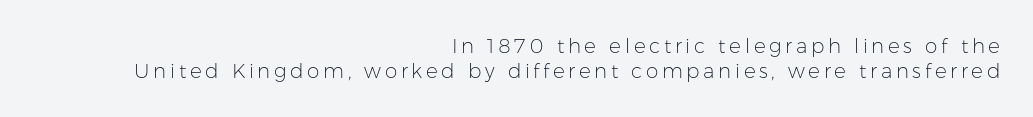
Summary of vertical rhythm: regular, with standard interline spacing. The lettering holds an erect, upright posture throughout. The cut favours lightness, reaching ordinary text weight at its darkest. Beneath every word, the page is bare. The compositor pushed each line to the right boundary.
